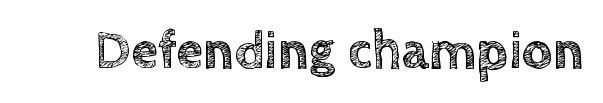
Q: Is the text italic (slanted)? A: No, it is upright.
Q: Is the text underlined? A: No.
Q: Is the spacing between letters normal or unusually wide? A: Normal.
Q: Width (condensed, normal, or wide)? A: Normal.
Q: x-height? A: Large.
Q: Monospaced? A: No.
